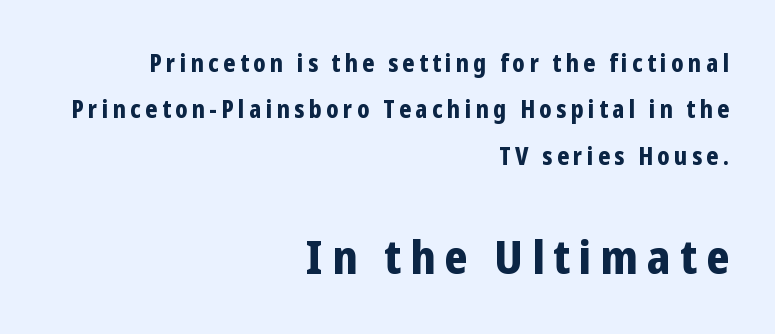
{"serif": "no", "italic": "no", "bold": "yes", "weight": "bold", "width": "condensed", "stroke_contrast": "low", "x_height": "medium", "monospaced": "no", "underline": "no", "align": "right", "line_spacing": "loose", "line_spacing_ratio": 1.93, "larger_block": "second", "size_ratio": 1.96, "glyph_px": 47}
